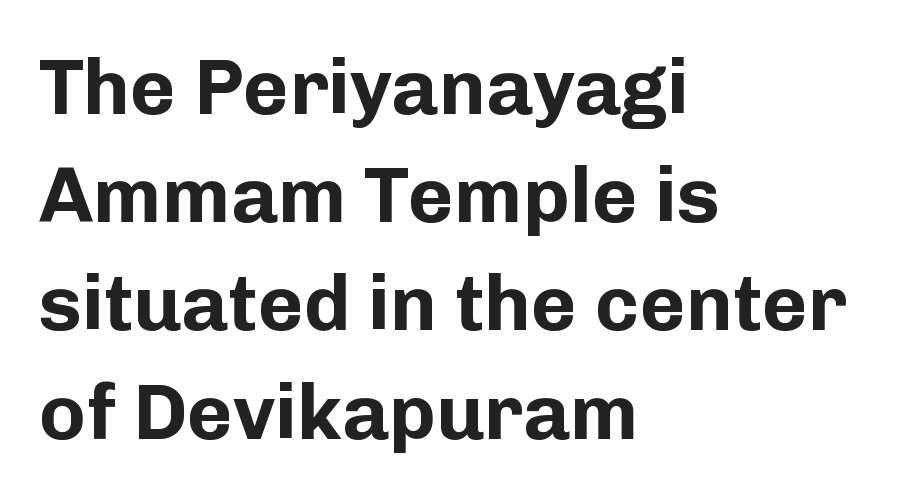
The image shows 79 px bold sans-serif type, upright; set left-aligned, normal line spacing (1.37x), normal letter spacing, not underlined; low stroke contrast and a medium x-height.
